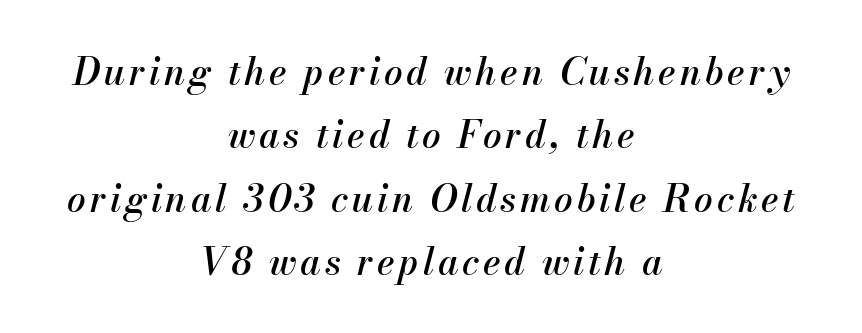
The image shows 37 px text type, italic (leaning right); set centered, line spacing 1.71x, not underlined; medium stroke contrast and a small x-height.
